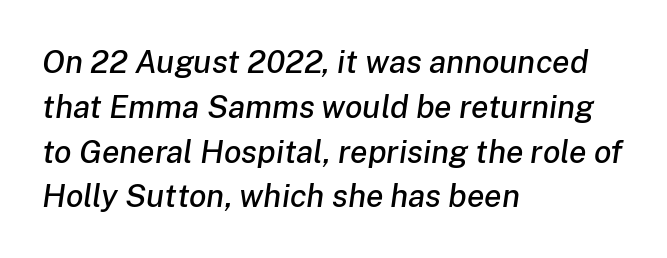
Characters follow at the spacing the type designer built in. These lines are rendered in a variable-pitch font. Does the copy run flush right? No — it runs flush left. Characters are canted at an angle relative to the baseline's perpendicular. Leading matches the norm, producing a regular column. A clean baseline with only descenders dipping below it.
